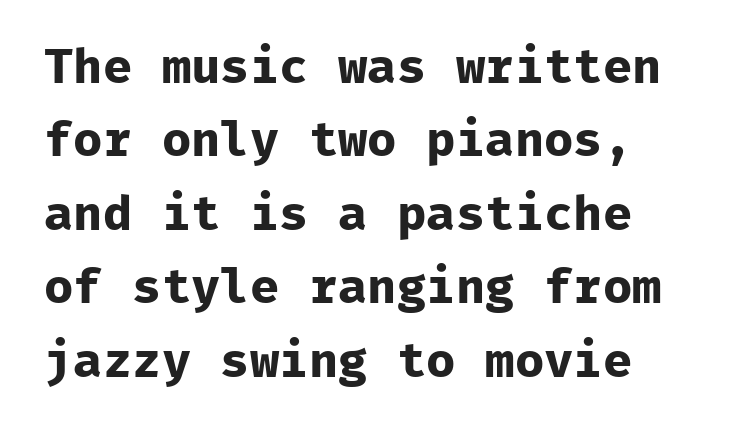
Q: Is the text bold? A: Yes.
Q: Is the text italic (slanted)? A: No, it is upright.
Q: Is the typeface a serif or a sans-serif typeface? A: Sans-serif.
Q: Is the text underlined? A: No.
Q: Is the spacing between letters normal or unusually wide? A: Normal.
Q: Is the spacing between lines tight, normal or loose? A: Normal.
Q: Width (condensed, normal, or wide)? A: Normal.
Q: Stroke contrast? A: Low.
Q: x-height? A: Medium.
Q: Monospaced? A: Yes.
